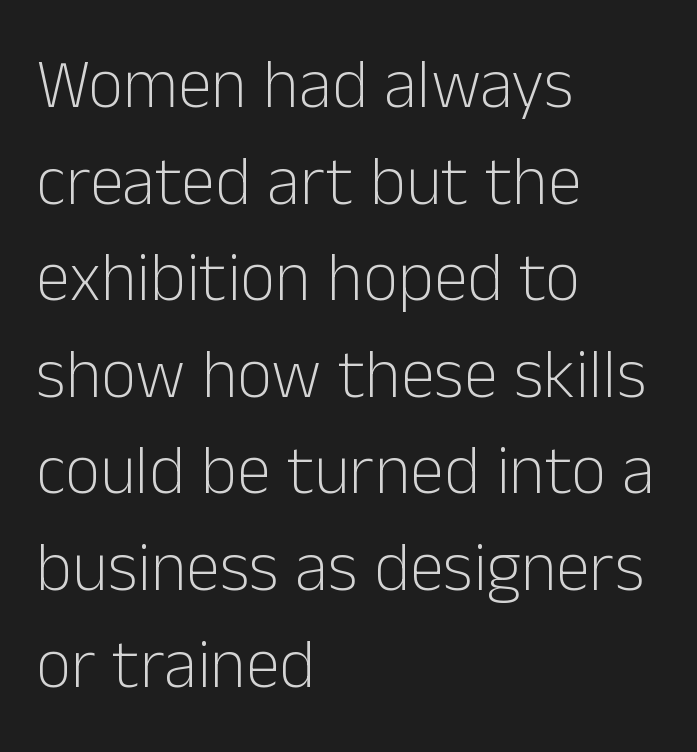
The image shows 69 px light sans-serif type, upright; set left-aligned, normal line spacing (1.4x), normal letter spacing, not underlined; low stroke contrast and a medium x-height.
